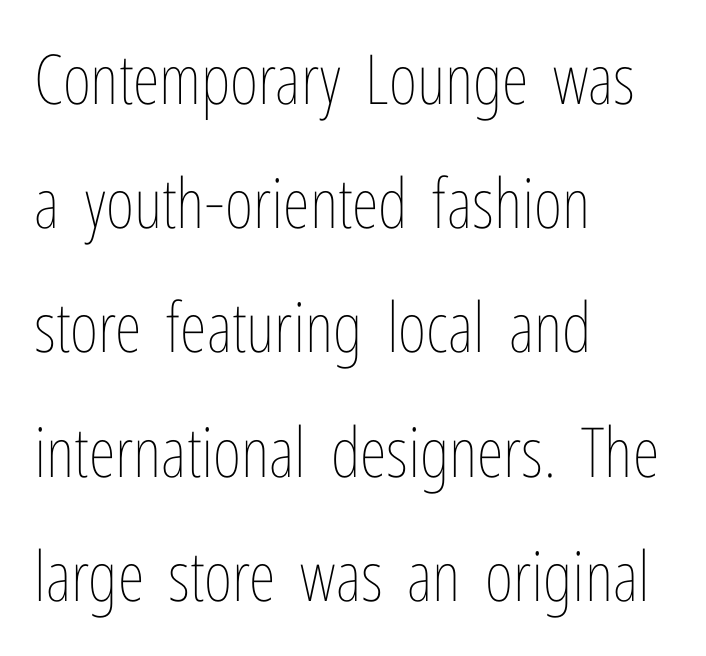
Q: Is the text bold? A: No.
Q: Is the text italic (slanted)? A: No, it is upright.
Q: Is the text underlined? A: No.
Q: How is the paragraph aligned? A: Left-aligned.
Q: Is the spacing between letters normal or unusually wide? A: Normal.
Q: Width (condensed, normal, or wide)? A: Condensed.
Q: Stroke contrast? A: Low.
Q: x-height? A: Medium.
Q: Monospaced? A: No.
